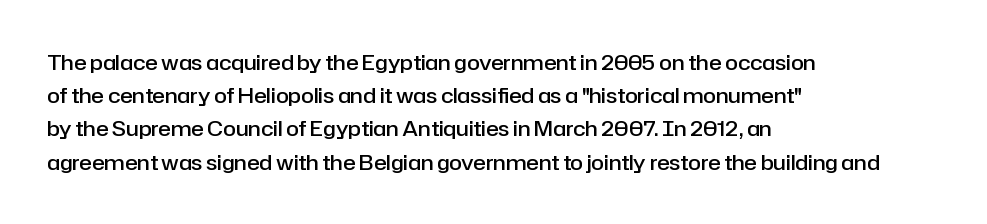
Q: Is the text bold? A: Semi-bold.
Q: Is the text italic (slanted)? A: No, it is upright.
Q: Is the text underlined? A: No.
Q: How is the paragraph aligned? A: Left-aligned.
Q: Is the spacing between letters normal or unusually wide? A: Normal.
Q: Is the spacing between lines tight, normal or loose? A: Normal.
